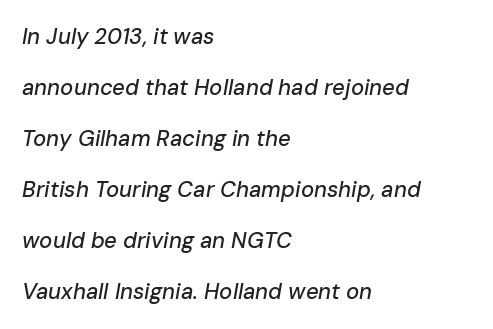
Q: Is the text italic (slanted)? A: Yes, it leans right by about 10 degrees.
Q: Is the text underlined? A: No.
Q: How is the paragraph aligned? A: Left-aligned.
Q: Is the spacing between letters normal or unusually wide? A: Normal.
Q: Is the spacing between lines tight, normal or loose? A: Loose.
